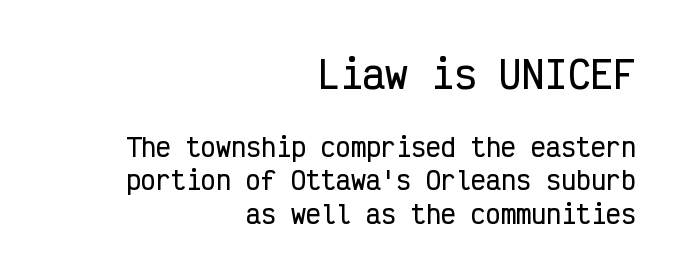
The passage shown is typeset with a sans-serif family. Characters remain perfectly vertical along every line. Teacher's note: observe the even right margin — that is flush-right alignment. The first block has been scaled up relative to the second. Honestly, there is no underline to notice here at all.
